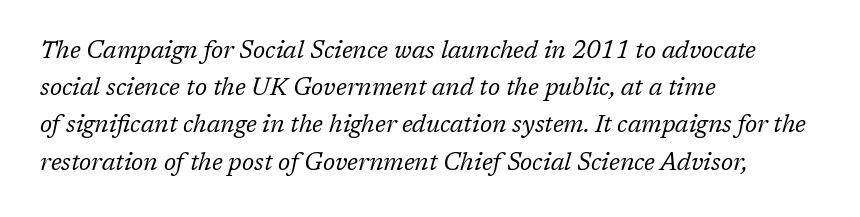
Summary of vertical rhythm: regular, with standard interline spacing. Horizontal alignment here is leftward, the default for most running prose. Compared with a typical body face, this is equally light or lighter still. The gaps between neighbouring characters are ordinary and unremarkable.
